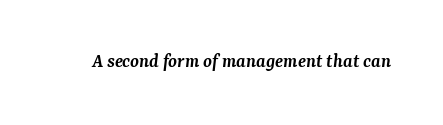
The letters are semibold — heavier than regular but short of a full bold. Decoration check: the copy has no underline. Students, note that the glyphs here touch the page at normal intervals. When letters slant like this, we call the style italic.
